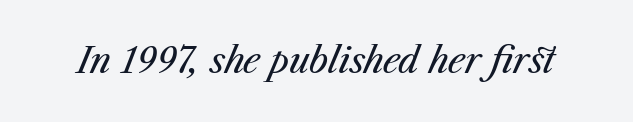
{"italic": "yes", "lean": "right", "slant_degrees": 23, "bold": "no", "weight": "regular", "width": "normal", "stroke_contrast": "medium", "x_height": "medium", "monospaced": "no", "underline": "no", "letter_spacing": "normal", "letter_spacing_em": 0.0, "glyph_px": 35}
